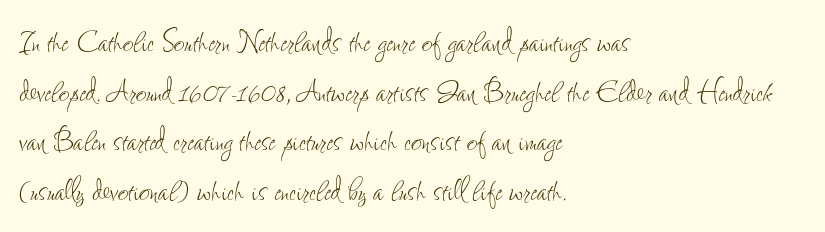
Students, observe: this is what conventionally led text looks like. The passage shown is not underscored anywhere. A typesetter would call this proportional, since set widths differ per character.
